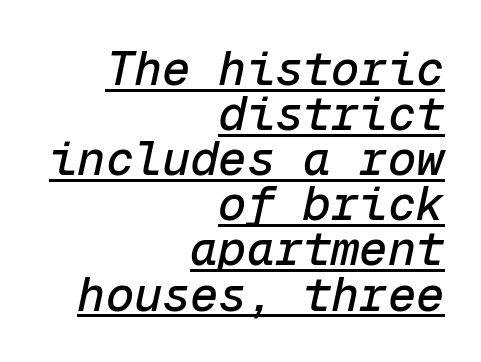
Beneath each row of characters lies a ruled line. Teacher's note: observe the even right margin — that is flush-right alignment. Each word holds together tightly as a unit, with standard inter-letter gaps. One glance says dense: line gaps are narrower than usual. Think of a typewriter: that constant character pitch is what you see here.
